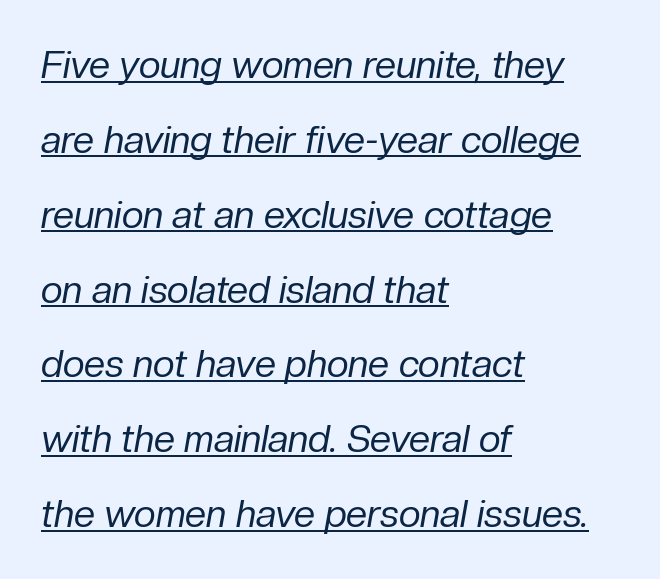
Q: Is the text bold? A: No.
Q: Is the text italic (slanted)? A: Yes, it leans right by about 10 degrees.
Q: Is the text underlined? A: Yes.
Q: How is the paragraph aligned? A: Left-aligned.
Q: Is the spacing between letters normal or unusually wide? A: Normal.
Q: Is the spacing between lines tight, normal or loose? A: Loose.
Q: Width (condensed, normal, or wide)? A: Normal.
Q: Stroke contrast? A: Low.
Q: x-height? A: Medium.
Q: Monospaced? A: No.
